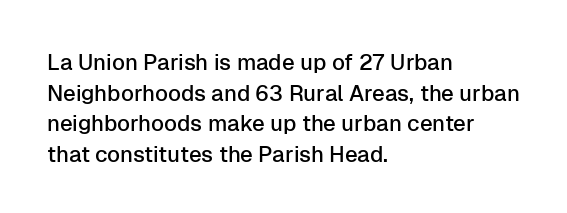
Q: Is the text italic (slanted)? A: No, it is upright.
Q: Is the text underlined? A: No.
Q: How is the paragraph aligned? A: Left-aligned.
Q: Is the spacing between letters normal or unusually wide? A: Normal.
Q: Is the spacing between lines tight, normal or loose? A: Normal.
